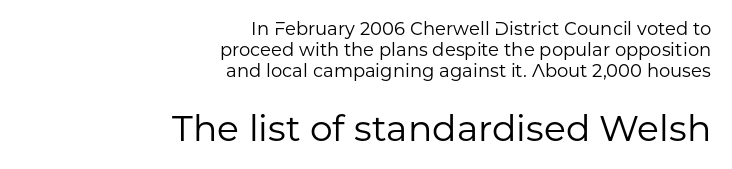
Q: Is the text bold? A: No.
Q: Is the text italic (slanted)? A: No, it is upright.
Q: Is the typeface a serif or a sans-serif typeface? A: Sans-serif.
Q: Is the text underlined? A: No.
Q: How is the paragraph aligned? A: Right-aligned.
Q: Is the spacing between letters normal or unusually wide? A: Normal.
Q: Which block of text is set in a larger size, the first (top) or the second (bottom)? A: The second (bottom) one.
Q: Width (condensed, normal, or wide)? A: Normal.
Q: Stroke contrast? A: Low.
Q: x-height? A: Medium.
Q: Monospaced? A: No.
